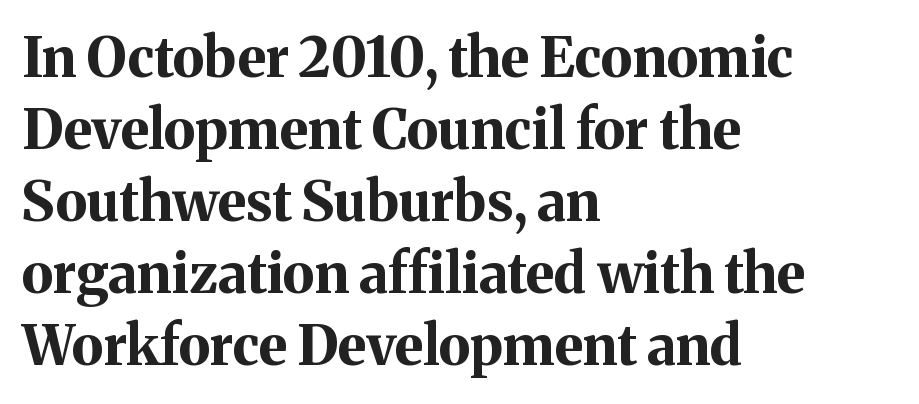
Q: Is the text bold? A: Yes.
Q: Is the text italic (slanted)? A: No, it is upright.
Q: Is the typeface a serif or a sans-serif typeface? A: Serif.
Q: Is the text underlined? A: No.
Q: How is the paragraph aligned? A: Left-aligned.
Q: Is the spacing between letters normal or unusually wide? A: Normal.
Q: Is the spacing between lines tight, normal or loose? A: Normal.
Q: Width (condensed, normal, or wide)? A: Normal.
Q: Stroke contrast? A: Medium.
Q: x-height? A: Medium.
Q: Monospaced? A: No.
